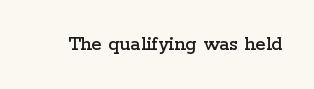
Q: Is the text italic (slanted)? A: No, it is upright.
Q: Is the text underlined? A: No.
Q: Is the spacing between letters normal or unusually wide? A: Normal.
